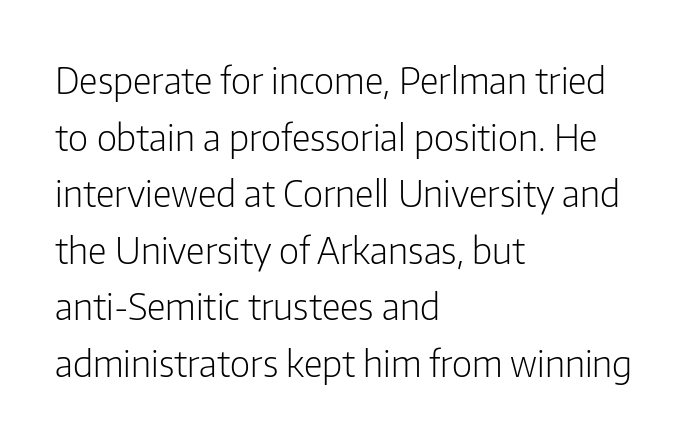
Q: Is the text bold? A: No.
Q: Is the text italic (slanted)? A: No, it is upright.
Q: Is the typeface a serif or a sans-serif typeface? A: Sans-serif.
Q: Is the text underlined? A: No.
Q: How is the paragraph aligned? A: Left-aligned.
Q: Is the spacing between letters normal or unusually wide? A: Normal.
Q: Is the spacing between lines tight, normal or loose? A: Normal.
Q: Width (condensed, normal, or wide)? A: Condensed.
Q: Stroke contrast? A: Low.
Q: x-height? A: Medium.
Q: Monospaced? A: No.
